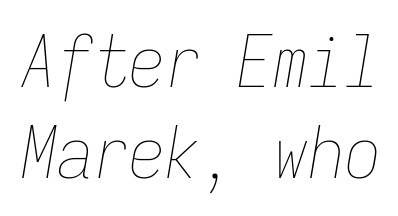
Q: Is the text bold? A: No.
Q: Is the text italic (slanted)? A: Yes, it leans right by about 9 degrees.
Q: Is the text underlined? A: No.
Q: Is the spacing between letters normal or unusually wide? A: Normal.
Q: Is the spacing between lines tight, normal or loose? A: Normal.
Q: Width (condensed, normal, or wide)? A: Condensed.
Q: Stroke contrast? A: Low.
Q: x-height? A: Medium.
Q: Monospaced? A: Yes.
